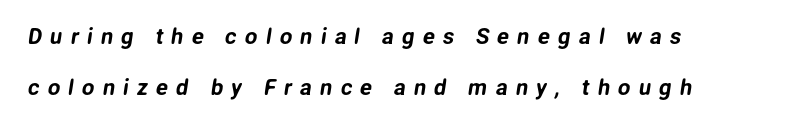
Notice the wide empty band between every row — that's loose leading. Glyph-to-glyph distance is far greater than everyday printed text. The words here are not underlined. All the whitespace from short lines collects on the right.
